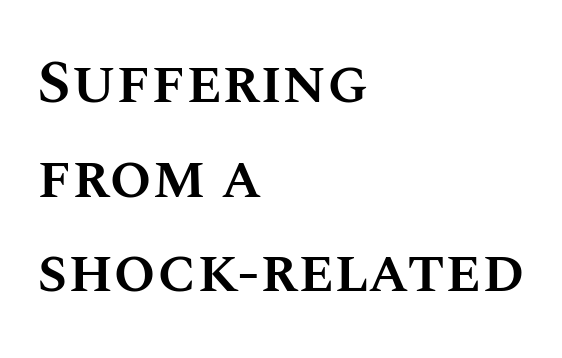
The image shows 61 px semibold type, upright; set left-aligned, normal line spacing (1.55x), normal letter spacing, not underlined; medium stroke contrast and a large x-height.
